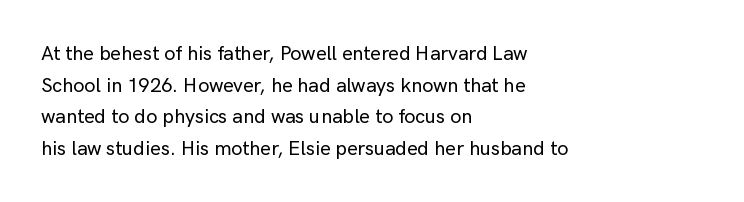
{"italic": "no", "underline": "no", "align": "left", "line_spacing": "normal", "line_spacing_ratio": 1.58, "letter_spacing": "normal", "letter_spacing_em": 0.0, "glyph_px": 20}
